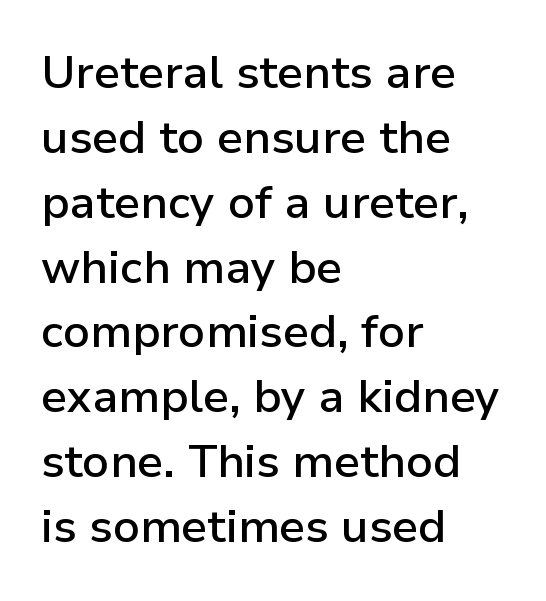
The face used here is a sans, in the tradition of grotesques and geometrics. Leading matches the norm, producing a regular column. The letters stand straight up with perfectly vertical stems. The baseline area is clear. Think of a printed novel: that variable character pitch is what you see here.
